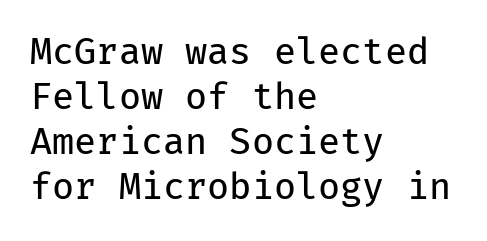
Q: Is the text bold? A: No.
Q: Is the text italic (slanted)? A: No, it is upright.
Q: Is the typeface a serif or a sans-serif typeface? A: Sans-serif.
Q: Is the text underlined? A: No.
Q: How is the paragraph aligned? A: Left-aligned.
Q: Is the spacing between letters normal or unusually wide? A: Normal.
Q: Is the spacing between lines tight, normal or loose? A: Normal.
Q: Width (condensed, normal, or wide)? A: Normal.
Q: Stroke contrast? A: Low.
Q: x-height? A: Medium.
Q: Monospaced? A: Yes.
